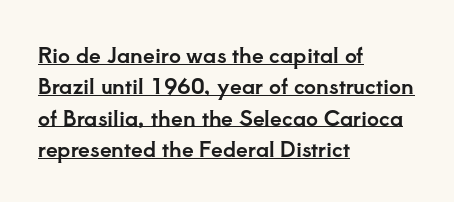
Q: Is the text italic (slanted)? A: No, it is upright.
Q: Is the text underlined? A: Yes.
Q: How is the paragraph aligned? A: Left-aligned.
Q: Is the spacing between letters normal or unusually wide? A: Normal.
Q: Is the spacing between lines tight, normal or loose? A: Normal.
